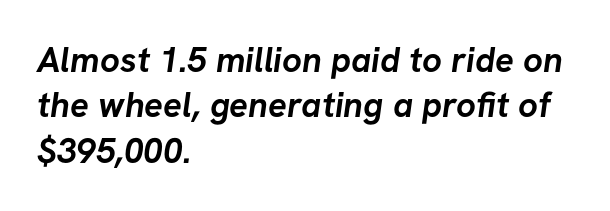
The image shows 35 px semibold sans-serif type; set left-aligned, normal line spacing (1.3x), normal letter spacing, not underlined; low stroke contrast and a medium x-height.
